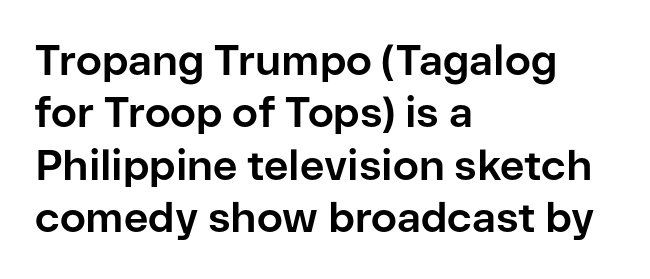
Q: Is the text bold? A: Yes.
Q: Is the text italic (slanted)? A: No, it is upright.
Q: Is the typeface a serif or a sans-serif typeface? A: Sans-serif.
Q: Is the text underlined? A: No.
Q: How is the paragraph aligned? A: Left-aligned.
Q: Is the spacing between letters normal or unusually wide? A: Normal.
Q: Is the spacing between lines tight, normal or loose? A: Normal.
Q: Width (condensed, normal, or wide)? A: Normal.
Q: Stroke contrast? A: Low.
Q: x-height? A: Medium.
Q: Monospaced? A: No.
